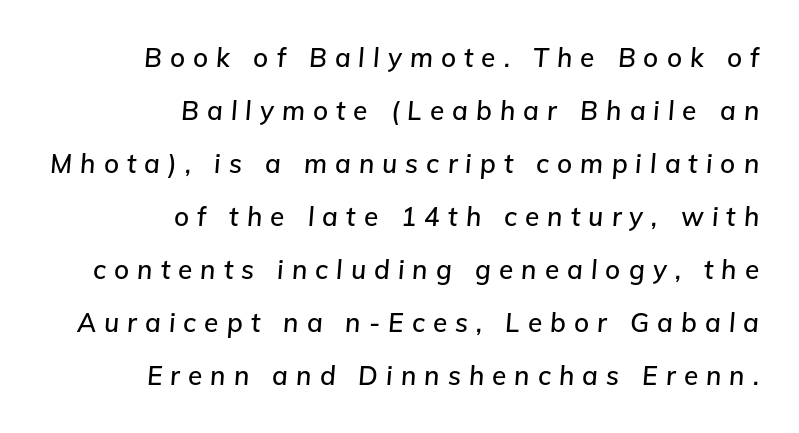
Q: Is the text italic (slanted)? A: Yes, it leans right by about 5 degrees.
Q: Is the text underlined? A: No.
Q: How is the paragraph aligned? A: Right-aligned.
Q: Is the spacing between letters normal or unusually wide? A: Unusually wide.
Q: Is the spacing between lines tight, normal or loose? A: Loose.
